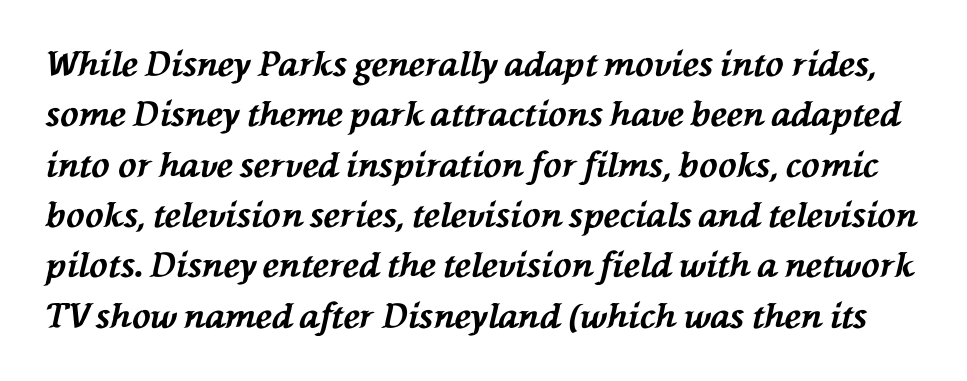
The image shows 34 px bold type, italic (leaning left); set normal line spacing (1.48x), normal letter spacing, not underlined; medium stroke contrast and a medium x-height.
